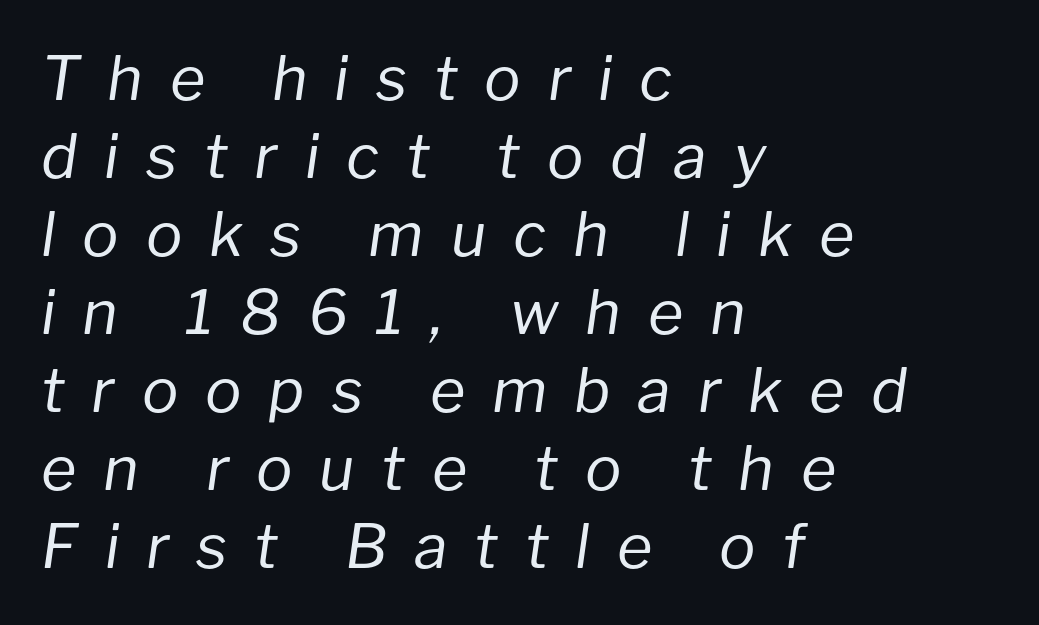
The image shows 61 px regular-weight type, italic (leaning right); set left-aligned, normal line spacing (1.28x), unusually wide letter spacing (+0.44 em), not underlined; low stroke contrast and a medium x-height.
